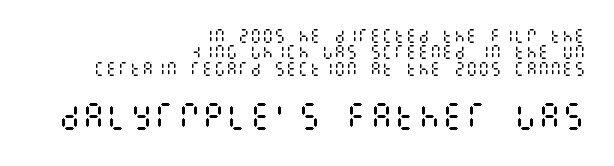
Q: Is the text bold? A: No.
Q: Is the text italic (slanted)? A: No, it is upright.
Q: Is the text underlined? A: No.
Q: How is the paragraph aligned? A: Right-aligned.
Q: Is the spacing between letters normal or unusually wide? A: Normal.
Q: Is the spacing between lines tight, normal or loose? A: Tight.
Q: Which block of text is set in a larger size, the first (top) or the second (bottom)? A: The second (bottom) one.
Q: Width (condensed, normal, or wide)? A: Condensed.
Q: Stroke contrast? A: Medium.
Q: x-height? A: Large.
